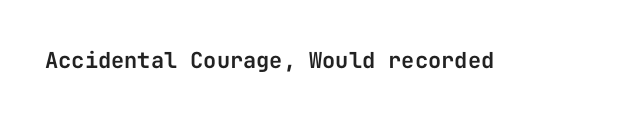
{"italic": "no", "underline": "no", "letter_spacing": "normal", "letter_spacing_em": 0.0, "glyph_px": 22}
